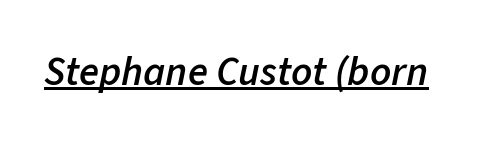
The image shows 41 px semibold type, italic (leaning right); set normal letter spacing, underlined; low stroke contrast and a medium x-height.
